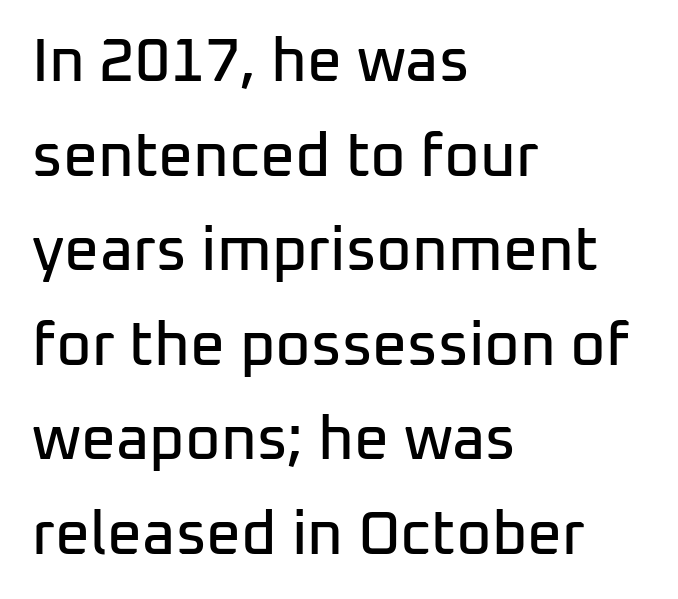
The image shows 61 px sans-serif type, upright; set left-aligned, normal line spacing (1.55x), normal letter spacing, not underlined; low stroke contrast and a medium x-height.
